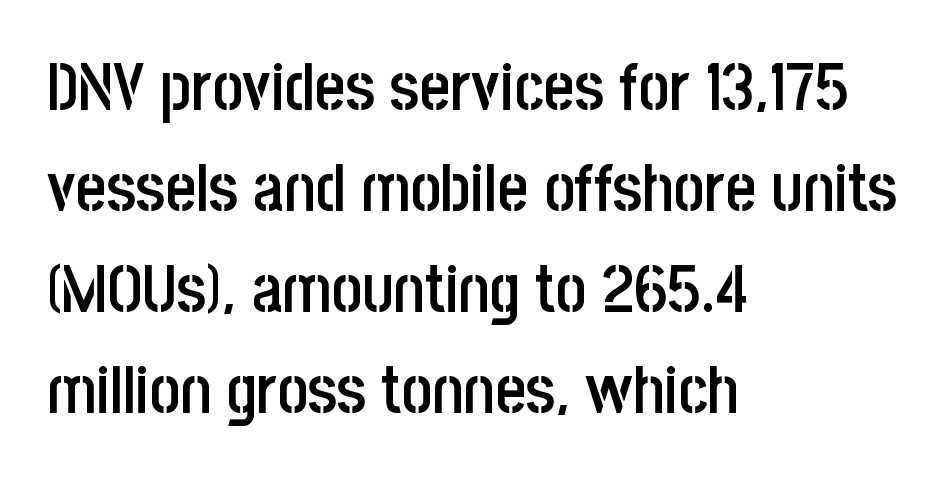
This is the regular roman posture of the typeface. Heft: intermediate — a semibold. Caption: standard tracking, unaltered. Each letter keeps its own natural width here, so spacing adapts to shape.
